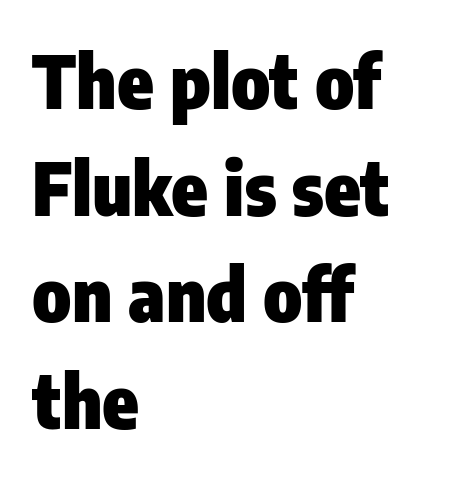
The letters are bold, with thick, heavy strokes. Posture: straight, roman, zero tilt. The zone under the glyphs is completely vacant. The font family rendered here belongs to the sans-serif group.
